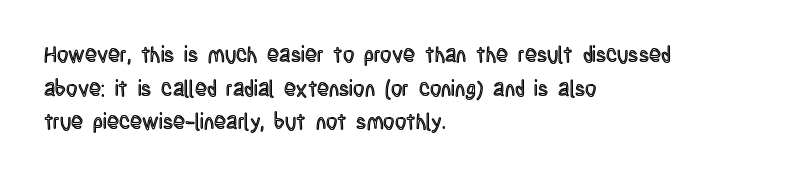
{"italic": "no", "underline": "no", "align": "left", "line_spacing": "normal", "line_spacing_ratio": 1.53, "letter_spacing": "normal", "letter_spacing_em": 0.0, "glyph_px": 22}
